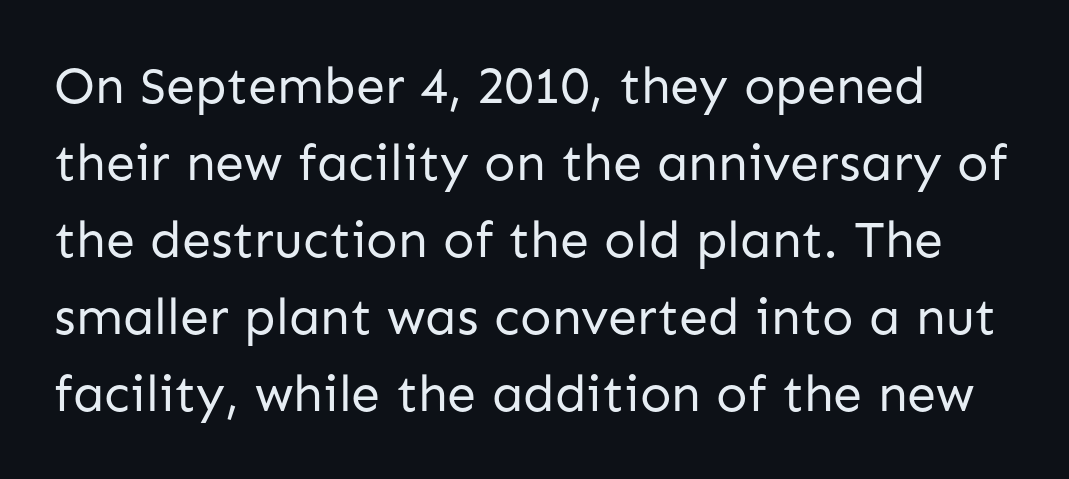
Q: Is the text bold? A: No.
Q: Is the text italic (slanted)? A: No, it is upright.
Q: Is the typeface a serif or a sans-serif typeface? A: Sans-serif.
Q: Is the text underlined? A: No.
Q: Is the spacing between letters normal or unusually wide? A: Normal.
Q: Is the spacing between lines tight, normal or loose? A: Normal.
Q: Width (condensed, normal, or wide)? A: Normal.
Q: Stroke contrast? A: Low.
Q: x-height? A: Medium.
Q: Monospaced? A: No.
